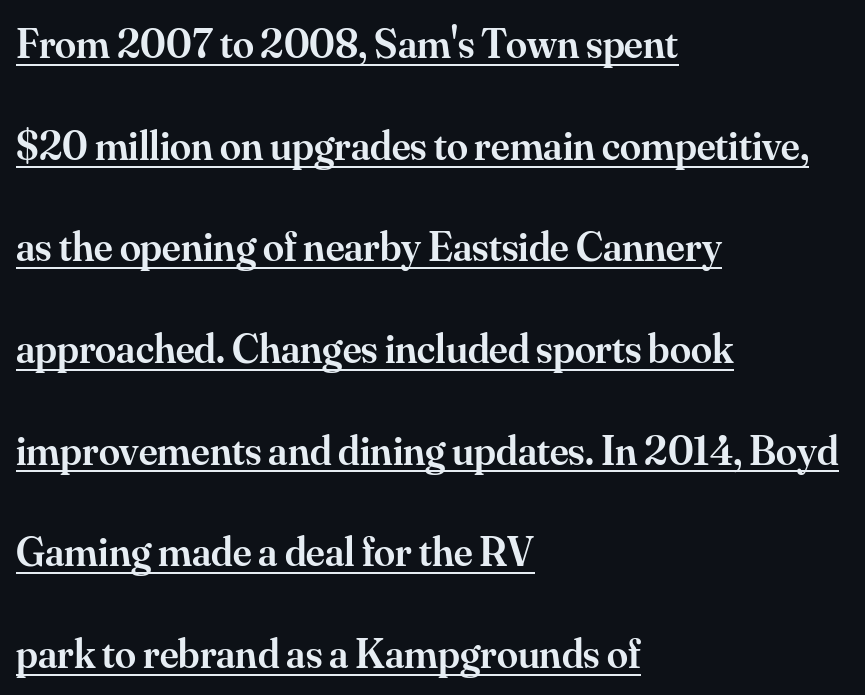
There is no visible air inserted between adjacent glyphs. The lines in this sample share a left origin and differ only in where they stop. Caption: semibold face, moderately heavy strokes. A typesetter would call this proportional, since set widths differ per character. Horizontal bands of white between lines are thick stripes. Classification — serif.
